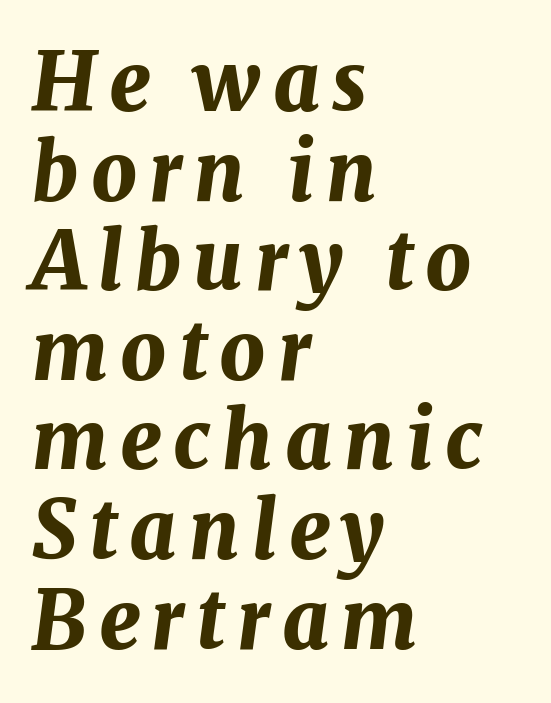
{"italic": "yes", "lean": "right", "slant_degrees": 7, "bold": "yes", "weight": "bold", "width": "normal", "stroke_contrast": "medium", "x_height": "medium", "monospaced": "no", "underline": "no", "align": "left", "line_spacing": "tight", "line_spacing_ratio": 1.12, "glyph_px": 80}
